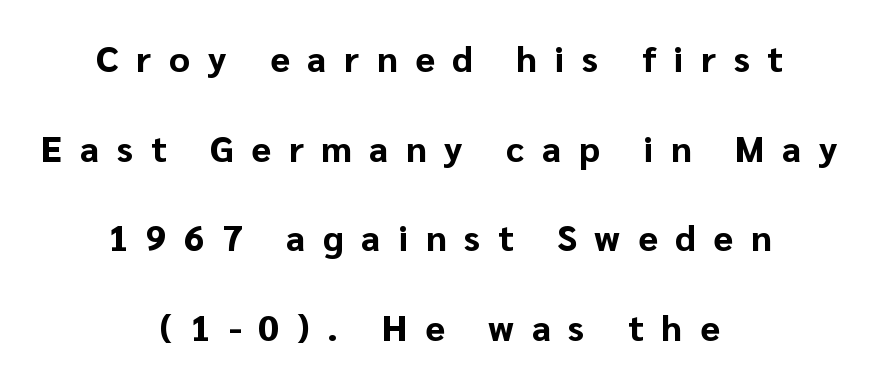
Q: Is the text bold? A: Yes.
Q: Is the text italic (slanted)? A: No, it is upright.
Q: Is the typeface a serif or a sans-serif typeface? A: Sans-serif.
Q: Is the text underlined? A: No.
Q: How is the paragraph aligned? A: Centered.
Q: Is the spacing between letters normal or unusually wide? A: Unusually wide.
Q: Is the spacing between lines tight, normal or loose? A: Loose.
Q: Width (condensed, normal, or wide)? A: Normal.
Q: Stroke contrast? A: Low.
Q: x-height? A: Medium.
Q: Monospaced? A: No.
